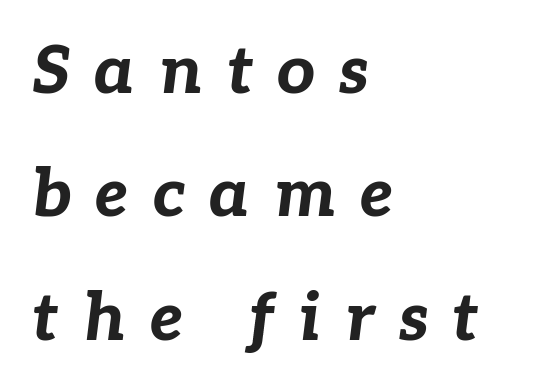
{"italic": "yes", "lean": "right", "slant_degrees": 7, "bold": "yes", "weight": "bold", "width": "normal", "stroke_contrast": "low", "x_height": "medium", "monospaced": "no", "underline": "no", "align": "left", "line_spacing_ratio": 1.84, "letter_spacing": "wide", "letter_spacing_em": 0.36, "glyph_px": 67}
